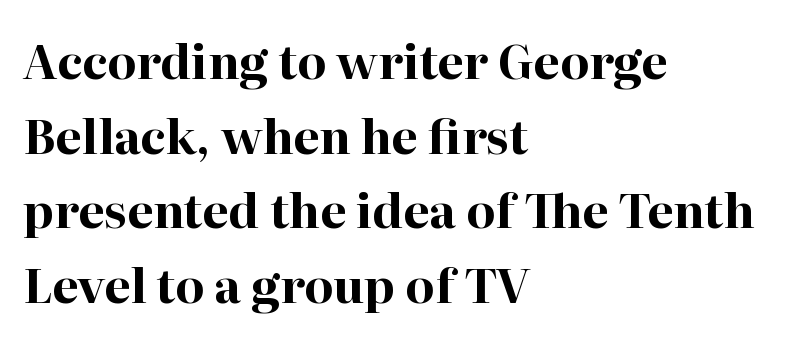
The image shows 47 px bold serif type, upright; set left-aligned, normal line spacing (1.59x), normal letter spacing, not underlined; high stroke contrast and a medium x-height.
